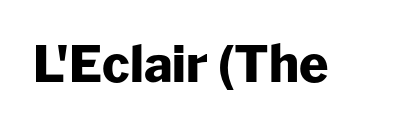
When letters stand straight like this, we call the style roman or upright. The line texture is even and compact thanks to regular tracking. Caption: bold face, heavy strokes. Each letter keeps its own natural width here, so spacing adapts to shape.
